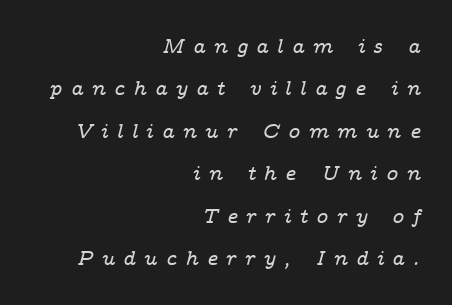
Rule under the text: the space is simply empty. Does the copy run flush right? Yes — the right margin is perfectly even. An italicized treatment has been applied to the whole sample. This sample uses expanded letter spacing, leaving extra air between glyphs. Does the leading feel generous? Absolutely, it's lavish.
